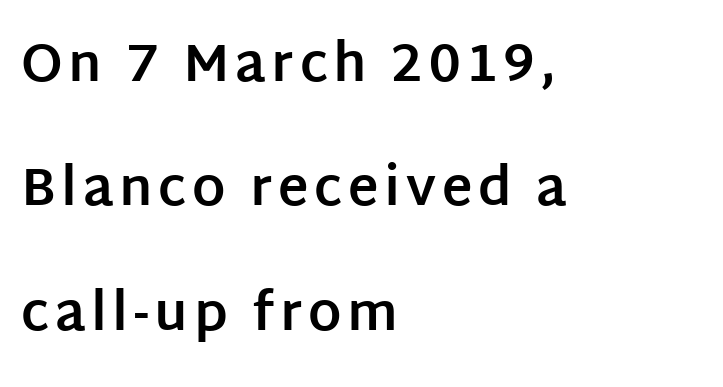
The image shows 52 px bold sans-serif type, upright; set left-aligned, loose line spacing (2.39x), not underlined; low stroke contrast and a large x-height.
